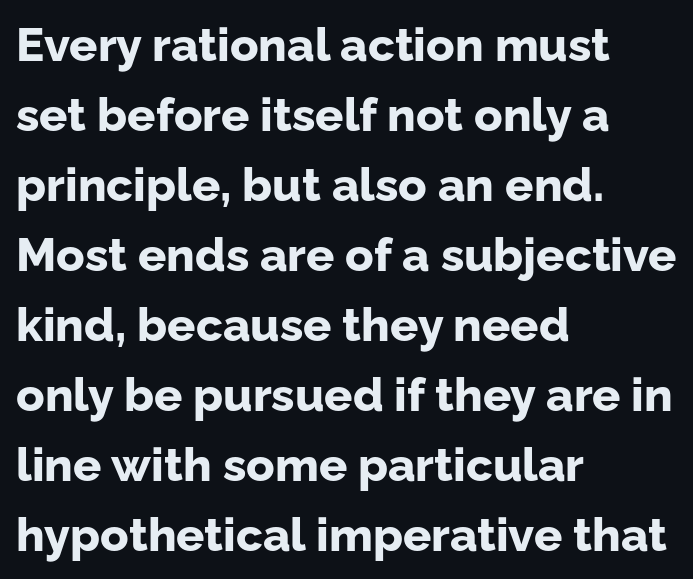
Q: Is the text bold? A: Yes.
Q: Is the text italic (slanted)? A: No, it is upright.
Q: Is the typeface a serif or a sans-serif typeface? A: Sans-serif.
Q: Is the text underlined? A: No.
Q: How is the paragraph aligned? A: Left-aligned.
Q: Is the spacing between letters normal or unusually wide? A: Normal.
Q: Is the spacing between lines tight, normal or loose? A: Normal.
Q: Width (condensed, normal, or wide)? A: Normal.
Q: Stroke contrast? A: Low.
Q: x-height? A: Medium.
Q: Monospaced? A: No.
